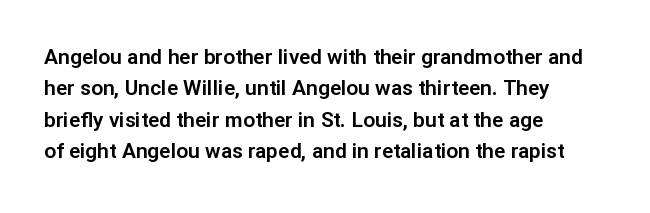
Unmarked baselines from the first word to the last. Every character sits straight up, as roman type does. The lines in this sample share a left origin and differ only in where they stop. Summary of vertical rhythm: regular, with standard interline spacing. Inter-character spacing is left at the font's built-in metrics.
